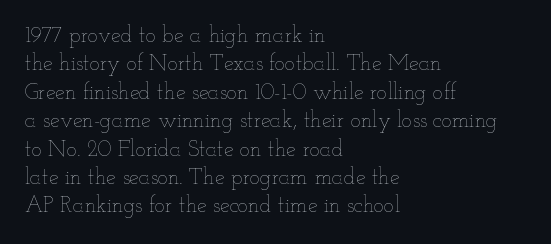
The image shows 22 px text type, upright; set left-aligned, normal line spacing (1.29x), normal letter spacing, not underlined.
